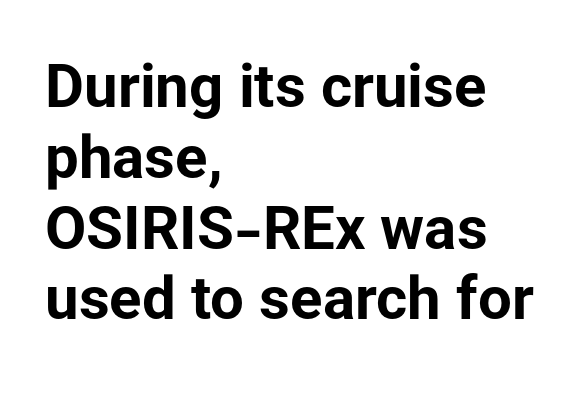
Q: Is the text bold? A: Yes.
Q: Is the text italic (slanted)? A: No, it is upright.
Q: Is the typeface a serif or a sans-serif typeface? A: Sans-serif.
Q: Is the text underlined? A: No.
Q: How is the paragraph aligned? A: Left-aligned.
Q: Is the spacing between letters normal or unusually wide? A: Normal.
Q: Width (condensed, normal, or wide)? A: Normal.
Q: Stroke contrast? A: Low.
Q: x-height? A: Medium.
Q: Monospaced? A: No.
